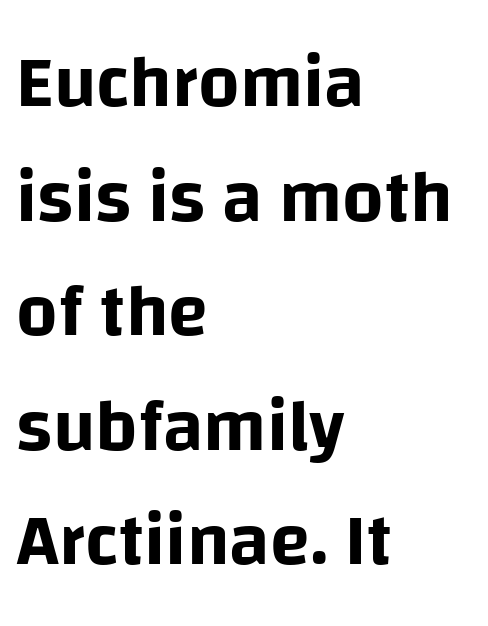
{"serif": "no", "italic": "no", "width": "normal", "stroke_contrast": "low", "x_height": "large", "monospaced": "no", "underline": "no", "align": "left", "line_spacing": "normal", "line_spacing_ratio": 1.57, "letter_spacing": "normal", "letter_spacing_em": 0.0, "glyph_px": 73}
